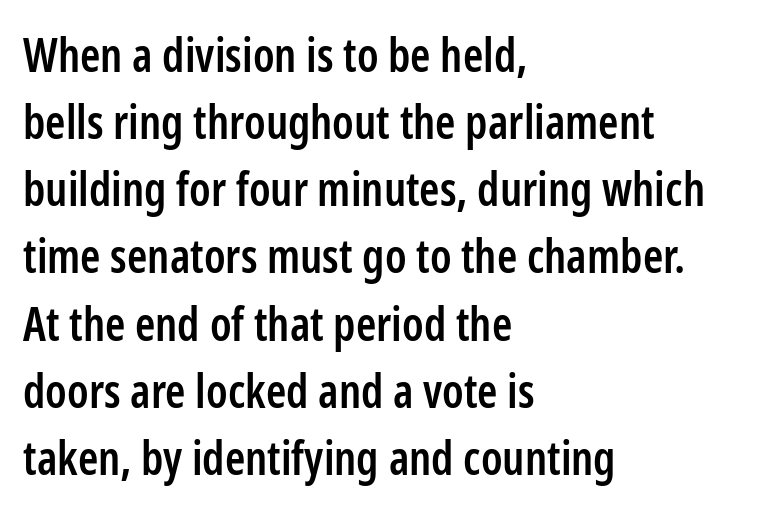
The image shows 46 px semibold, condensed sans-serif type, upright; set left-aligned, normal line spacing (1.46x), normal letter spacing, not underlined; low stroke contrast and a medium x-height.
